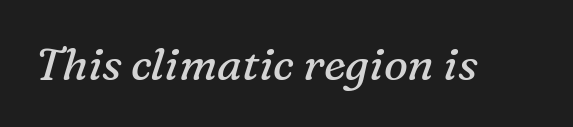
{"serif": "yes", "italic": "yes", "lean": "right", "slant_degrees": 16, "bold": "no", "weight": "regular", "width": "normal", "stroke_contrast": "medium", "x_height": "medium", "monospaced": "no", "underline": "no", "letter_spacing": "normal", "letter_spacing_em": 0.0, "glyph_px": 45}
